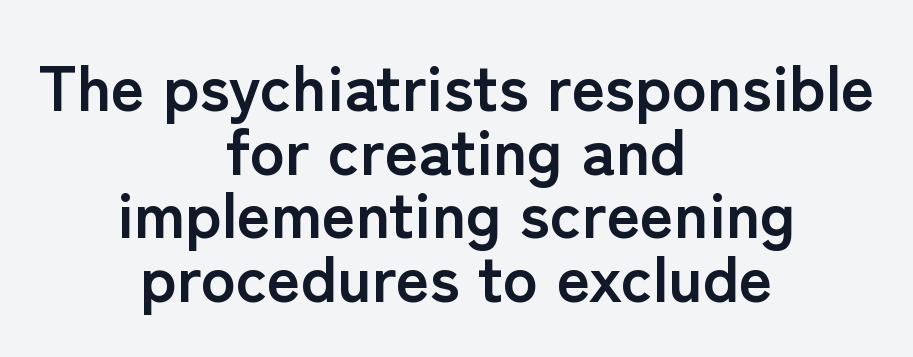
Q: Is the text bold? A: Yes.
Q: Is the text italic (slanted)? A: No, it is upright.
Q: Is the typeface a serif or a sans-serif typeface? A: Sans-serif.
Q: Is the text underlined? A: No.
Q: How is the paragraph aligned? A: Centered.
Q: Is the spacing between letters normal or unusually wide? A: Normal.
Q: Is the spacing between lines tight, normal or loose? A: Tight.
Q: Width (condensed, normal, or wide)? A: Normal.
Q: Stroke contrast? A: Low.
Q: x-height? A: Medium.
Q: Monospaced? A: No.
